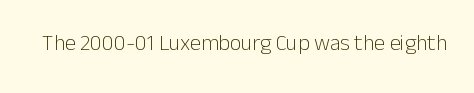
{"italic": "no", "bold": "no", "underline": "no", "letter_spacing": "normal", "letter_spacing_em": 0.0, "glyph_px": 22}
